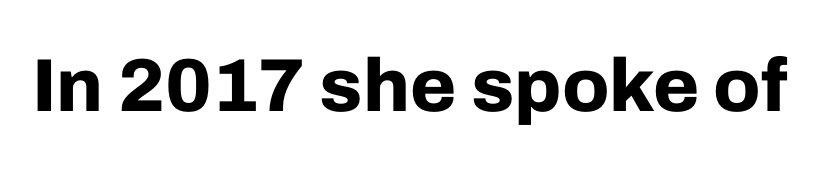
{"serif": "no", "italic": "no", "bold": "yes", "weight": "bold", "width": "normal", "stroke_contrast": "low", "x_height": "medium", "monospaced": "no", "underline": "no", "letter_spacing": "normal", "letter_spacing_em": 0.0, "glyph_px": 75}
